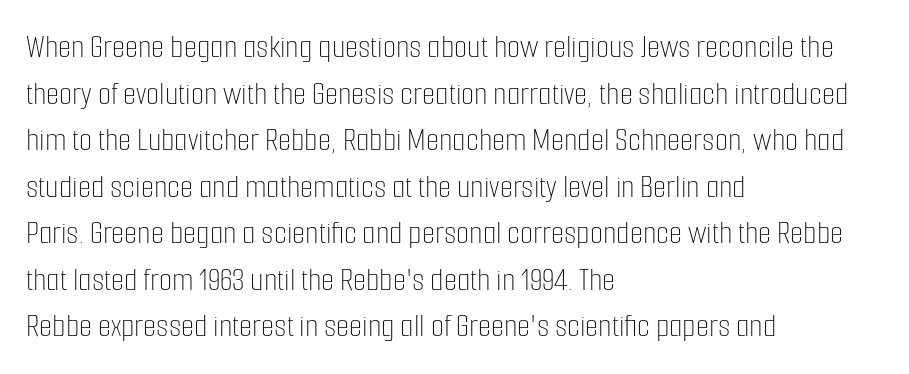
The image shows 34 px thin, condensed type, upright; set left-aligned, normal line spacing (1.37x), normal letter spacing, not underlined; low stroke contrast and a medium x-height.
